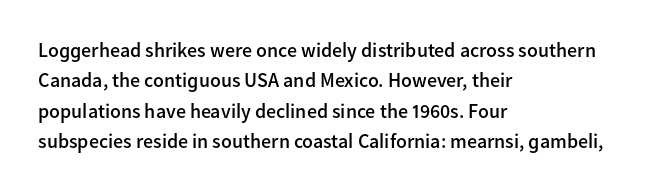
Q: Is the text bold? A: Semi-bold.
Q: Is the text italic (slanted)? A: No, it is upright.
Q: Is the text underlined? A: No.
Q: How is the paragraph aligned? A: Left-aligned.
Q: Is the spacing between letters normal or unusually wide? A: Normal.
Q: Is the spacing between lines tight, normal or loose? A: Normal.
